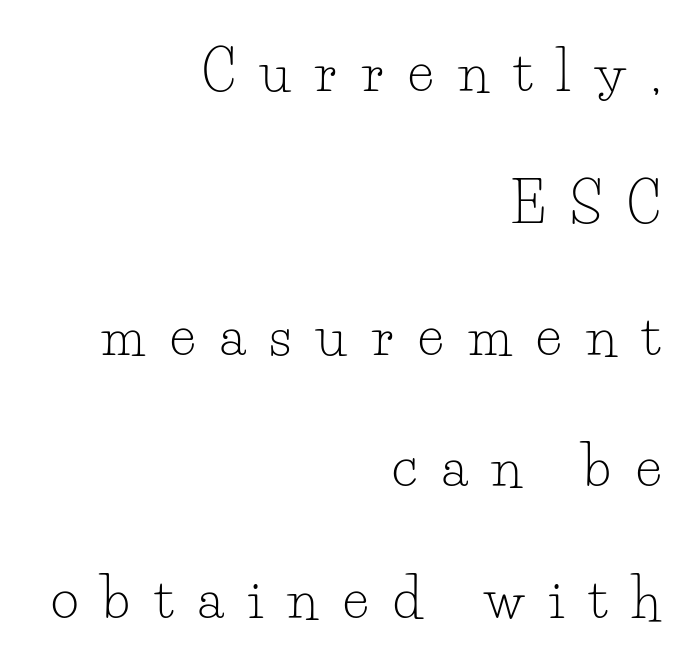
{"serif": "yes", "italic": "no", "bold": "no", "weight": "light", "width": "normal", "stroke_contrast": "low", "x_height": "small", "monospaced": "no", "underline": "no", "align": "right", "line_spacing": "loose", "line_spacing_ratio": 2.44, "letter_spacing": "wide", "letter_spacing_em": 0.46, "glyph_px": 54}
